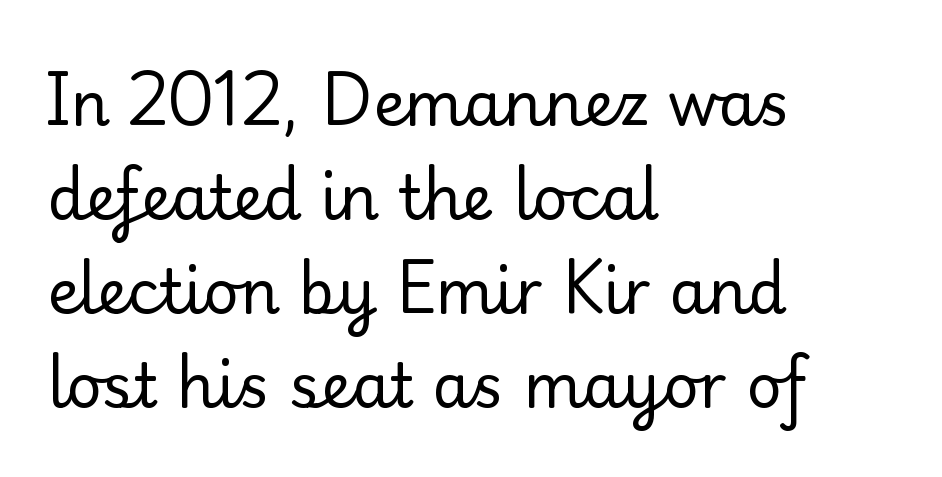
The image shows 61 px regular-weight serif type, upright; set left-aligned, normal line spacing (1.54x), normal letter spacing, not underlined; low stroke contrast and a small x-height.
